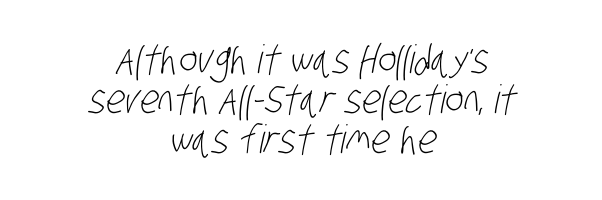
No extra tracking has been applied to these lines. Has an underline been added? It has not. This rendering uses center alignment, leaving both contours irregular but symmetric. Do the characters align in a grid? No, the font is proportional.
